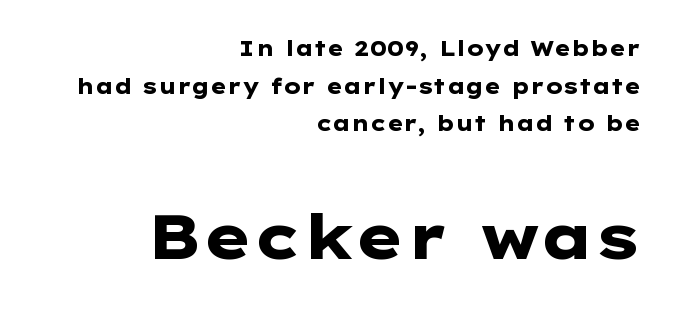
Think of a printed novel: that variable character pitch is what you see here. The letters are bold, with thick, heavy strokes. The letters in the lower block stand taller than those in the block above. Nothing sits at the stroke ends, so this counts as sans-serif. Glance below the letters and you will spot only blank space.
